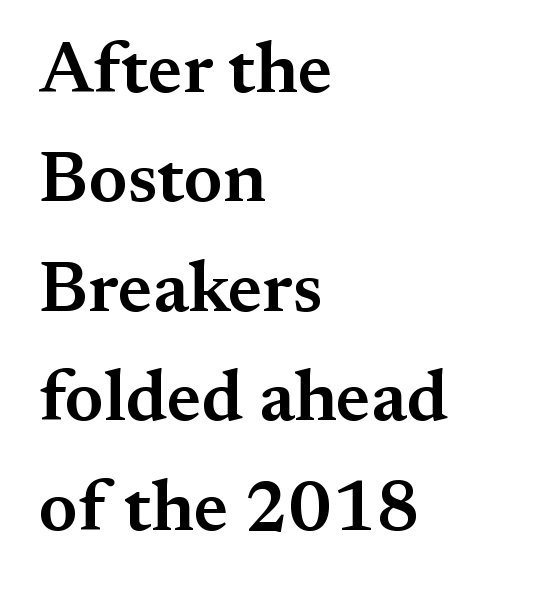
The image shows 72 px semibold serif type, upright; set left-aligned, normal line spacing (1.52x), normal letter spacing, not underlined; medium stroke contrast and a small x-height.
